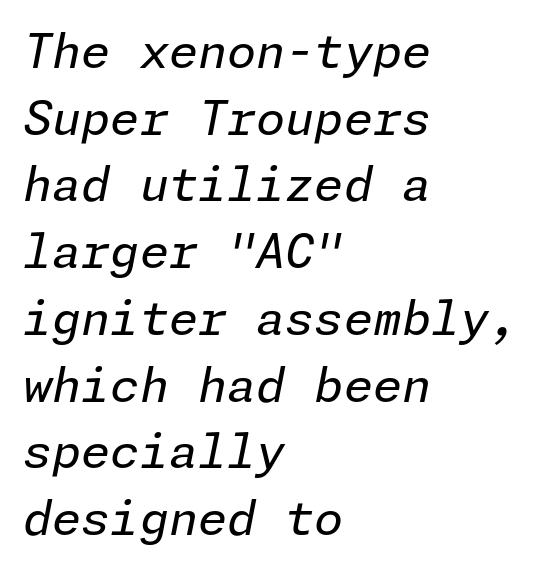
Does extra space separate the letters? No, they use regular spacing. Slant detected: the letters are inclined. Just letters on the line, the space beneath them empty. The space between consecutive lines is moderate.
